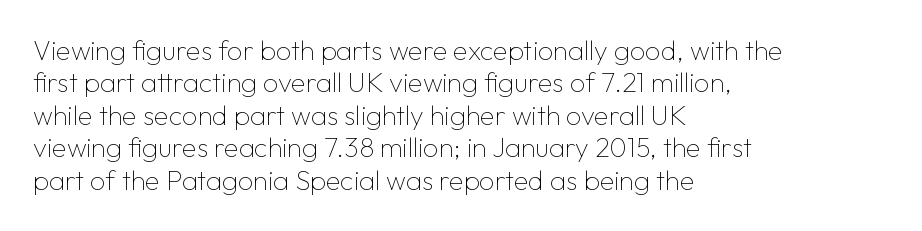
Q: Is the text bold? A: No.
Q: Is the text italic (slanted)? A: No, it is upright.
Q: Is the text underlined? A: No.
Q: How is the paragraph aligned? A: Left-aligned.
Q: Is the spacing between letters normal or unusually wide? A: Normal.
